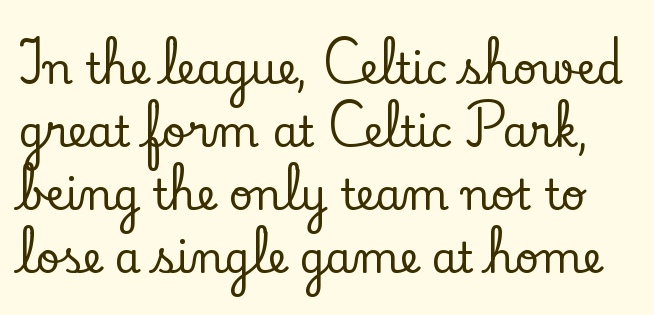
Q: Is the text italic (slanted)? A: No, it is upright.
Q: Is the typeface a serif or a sans-serif typeface? A: Serif.
Q: Is the text underlined? A: No.
Q: Is the spacing between letters normal or unusually wide? A: Normal.
Q: Is the spacing between lines tight, normal or loose? A: Normal.
Q: Width (condensed, normal, or wide)? A: Normal.
Q: Stroke contrast? A: Low.
Q: x-height? A: Small.
Q: Monospaced? A: No.
